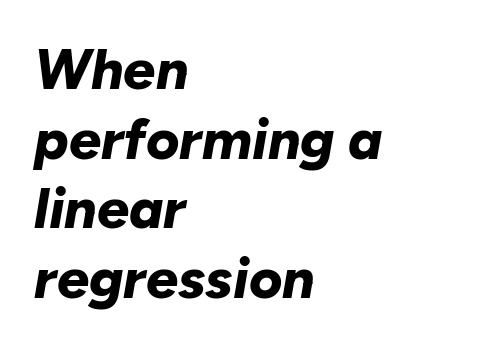
The image shows 57 px bold type, italic (leaning right); set left-aligned, line spacing 1.22x, normal letter spacing, not underlined; low stroke contrast and a medium x-height.
